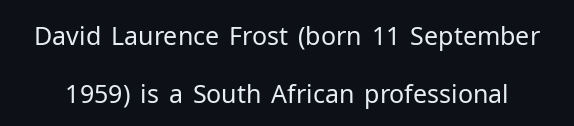
Is there any slant? The stems are plumb. The tracking reads as untouched default to a designer's eye. The zone under the glyphs is completely vacant. Nothing heavy about these letters — not bold at all. The passage shown stacks its lines with a broad gap.
